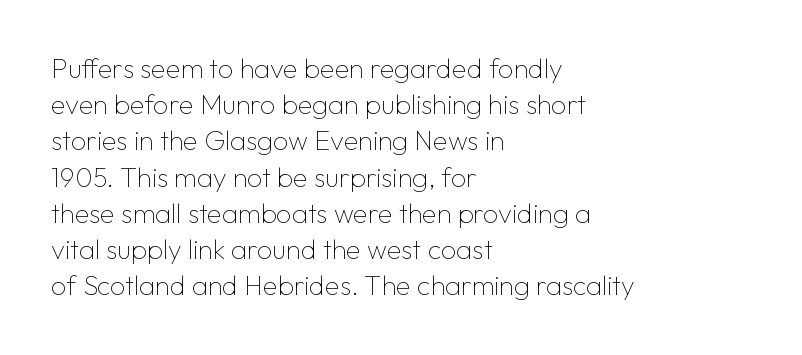
{"italic": "no", "bold": "no", "underline": "no", "align": "left", "line_spacing": "normal", "line_spacing_ratio": 1.34, "letter_spacing": "normal", "letter_spacing_em": 0.0, "glyph_px": 27}
